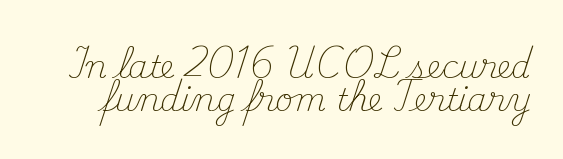
Q: Is the text bold? A: No.
Q: Is the text italic (slanted)? A: Yes.
Q: Is the typeface a serif or a sans-serif typeface? A: Serif.
Q: Is the text underlined? A: No.
Q: Is the spacing between letters normal or unusually wide? A: Normal.
Q: Is the spacing between lines tight, normal or loose? A: Tight.
Q: Width (condensed, normal, or wide)? A: Normal.
Q: Stroke contrast? A: Medium.
Q: x-height? A: Small.
Q: Monospaced? A: No.
